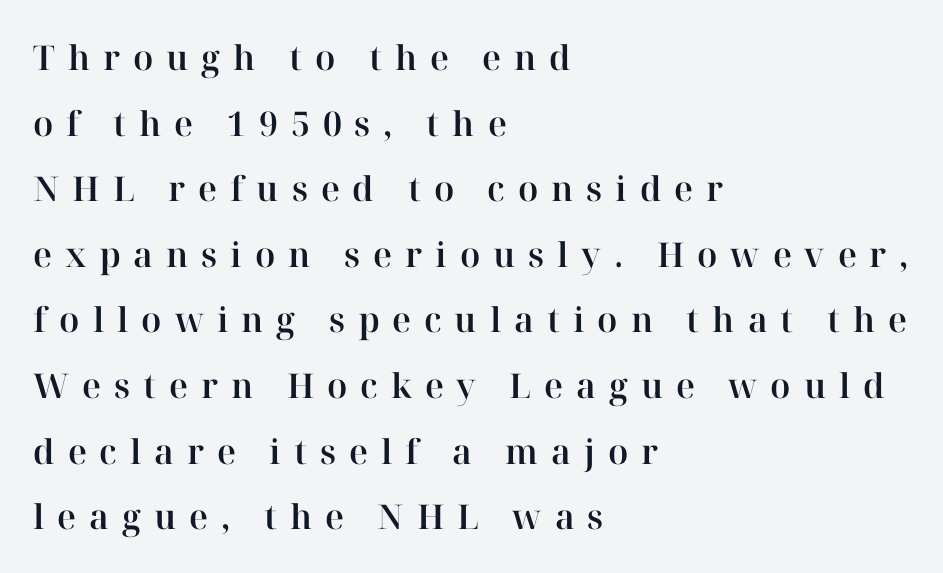
The lines are spread far apart with generous leading. Stroke terminals: seriffed. The passage is arranged the way most books set body copy — flush left. Honestly, there is no underline to notice here at all. The type is letterspaced generously, with wide tracking.
